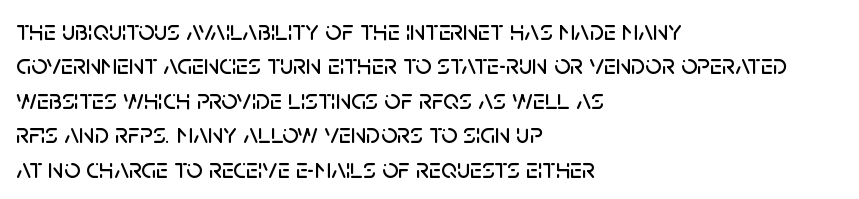
{"serif": "no", "italic": "no", "width": "normal", "stroke_contrast": "low", "x_height": "large", "monospaced": "no", "underline": "no", "align": "left", "line_spacing_ratio": 1.23, "letter_spacing": "normal", "letter_spacing_em": 0.0, "glyph_px": 28}
